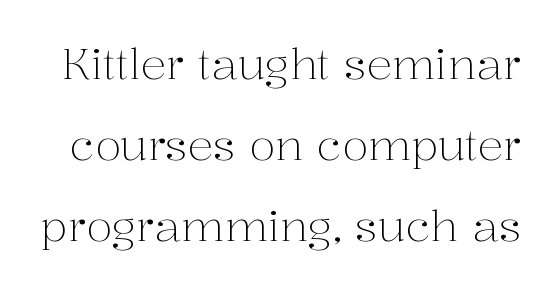
The image shows 43 px light serif type, upright; set line spacing 1.88x, normal letter spacing, not underlined; medium stroke contrast and a medium x-height.
